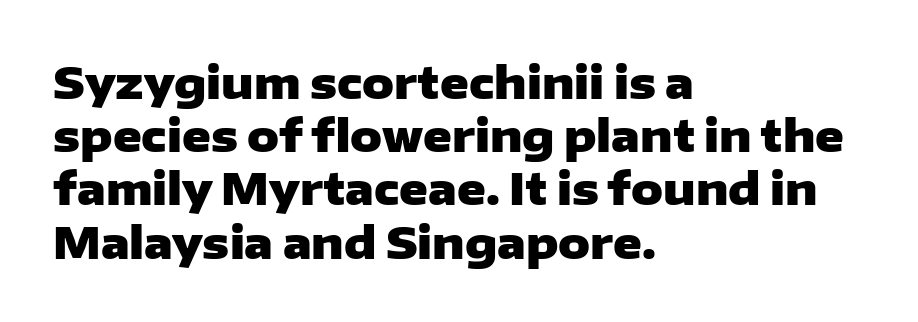
Q: Is the text bold? A: Yes.
Q: Is the text italic (slanted)? A: No, it is upright.
Q: Is the typeface a serif or a sans-serif typeface? A: Sans-serif.
Q: Is the text underlined? A: No.
Q: How is the paragraph aligned? A: Left-aligned.
Q: Is the spacing between letters normal or unusually wide? A: Normal.
Q: Width (condensed, normal, or wide)? A: Wide.
Q: Stroke contrast? A: Low.
Q: x-height? A: Medium.
Q: Monospaced? A: No.
